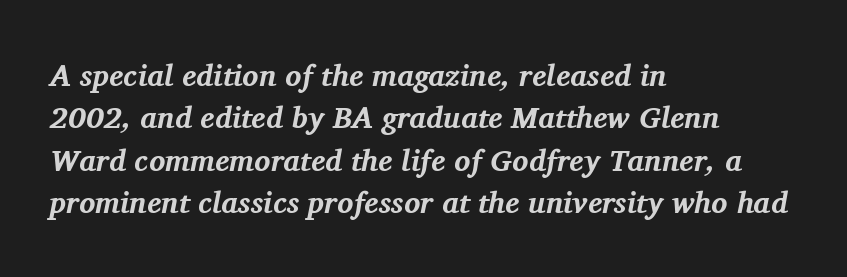
Is there much room between lines? A standard amount, neither cramped nor airy. The face used here is rendered with its standard letterfit. Tall strokes in this sample are angled rather than plumb. As a designer I'd log this as weight 700, bold. The compositor pushed each line to the left boundary.
